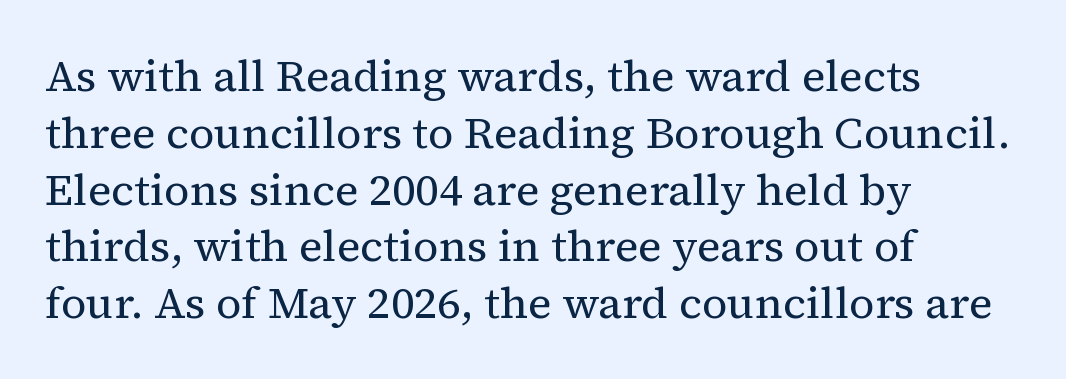
The image shows 44 px regular-weight serif type, upright; set left-aligned, normal line spacing (1.29x), normal letter spacing, not underlined; medium stroke contrast and a medium x-height.
